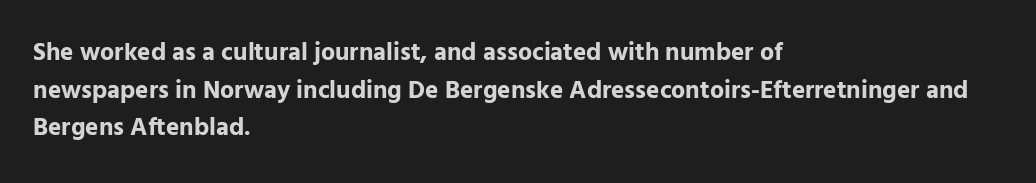
Students, note that the glyphs here touch the page at normal intervals. The vertical gap from one line to the next is medium. The lettering stays uniformly vertical, giving the passage a roman look. The lines are quadded left. Heft: maximum for text — a bold. Type without underlining.
